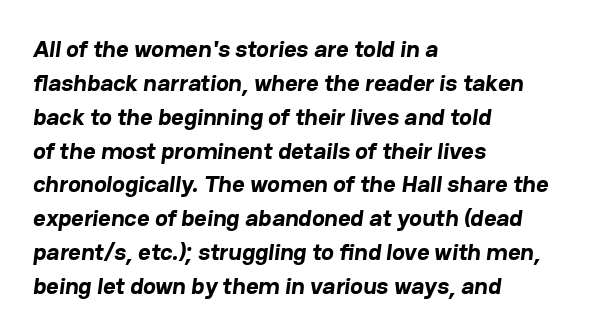
Students, this is bold: see how much ink each stroke carries. The vertical gap from one line to the next is medium. Alignment: flush left. The words here are not underlined. A typesetter would call this zero additional tracking.
